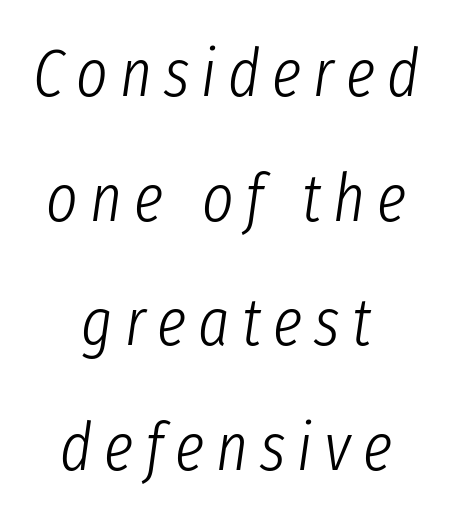
Q: Is the text bold? A: No.
Q: Is the text italic (slanted)? A: Yes, it leans right by about 8 degrees.
Q: Is the text underlined? A: No.
Q: How is the paragraph aligned? A: Centered.
Q: Width (condensed, normal, or wide)? A: Condensed.
Q: Stroke contrast? A: Low.
Q: x-height? A: Medium.
Q: Monospaced? A: No.
